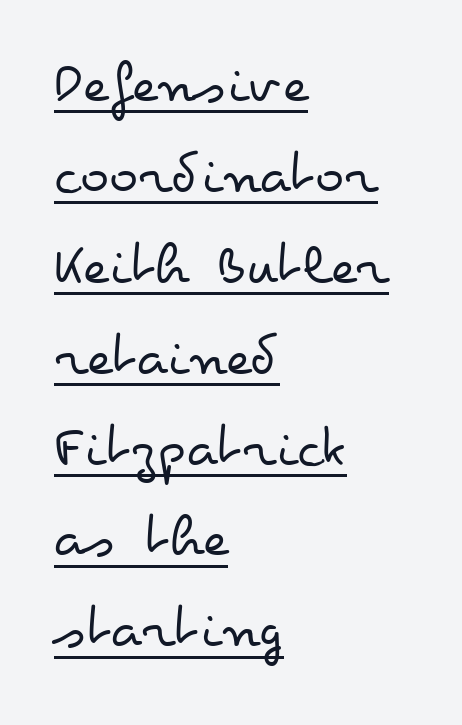
The font's upright variant was chosen for this text. No heavy texture on the line: the type isn't bold. These lines sit exactly where default settings would place them. Do the characters align in a grid? No, the font is proportional.
